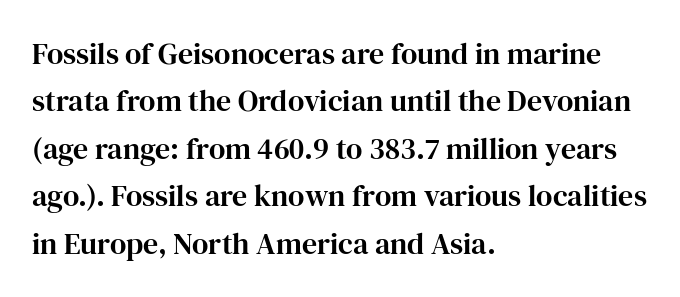
{"serif": "yes", "italic": "no", "width": "normal", "stroke_contrast": "high", "x_height": "medium", "monospaced": "no", "underline": "no", "align": "left", "line_spacing": "normal", "line_spacing_ratio": 1.58, "letter_spacing": "normal", "letter_spacing_em": 0.0, "glyph_px": 30}
